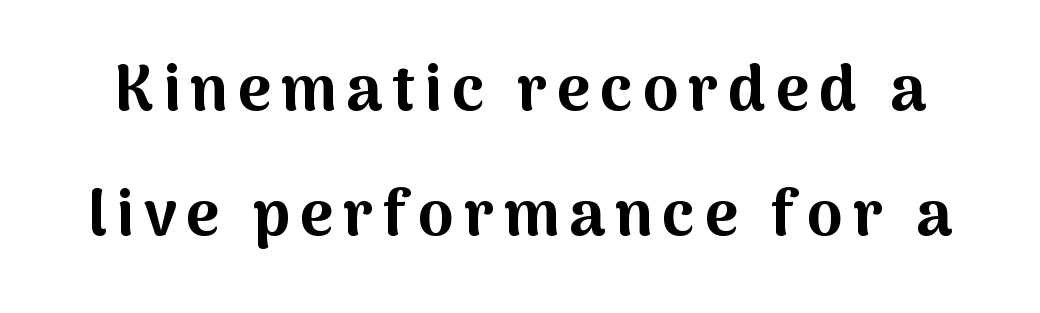
The image shows 64 px bold sans-serif type, upright; set loose line spacing (1.96x), not underlined; medium stroke contrast and a medium x-height.
